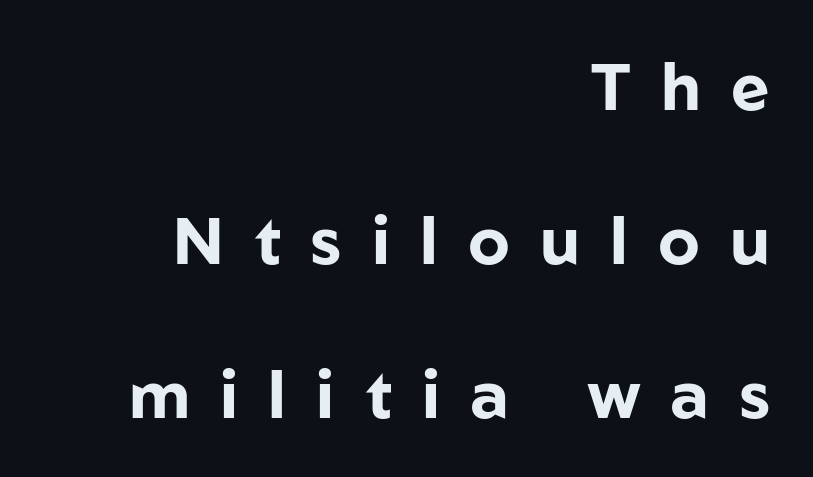
{"serif": "no", "italic": "no", "bold": "yes", "weight": "bold", "width": "normal", "stroke_contrast": "low", "x_height": "medium", "monospaced": "no", "underline": "no", "align": "right", "line_spacing": "loose", "line_spacing_ratio": 2.33, "letter_spacing": "wide", "letter_spacing_em": 0.46, "glyph_px": 66}
